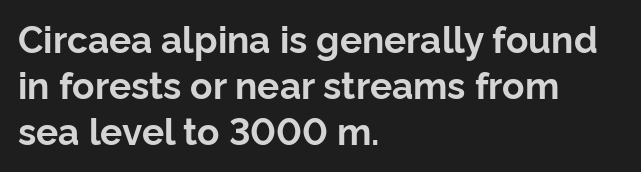
Q: Is the text bold? A: Yes.
Q: Is the text italic (slanted)? A: No, it is upright.
Q: Is the typeface a serif or a sans-serif typeface? A: Sans-serif.
Q: Is the text underlined? A: No.
Q: How is the paragraph aligned? A: Left-aligned.
Q: Is the spacing between letters normal or unusually wide? A: Normal.
Q: Width (condensed, normal, or wide)? A: Normal.
Q: Stroke contrast? A: Low.
Q: x-height? A: Medium.
Q: Monospaced? A: No.
